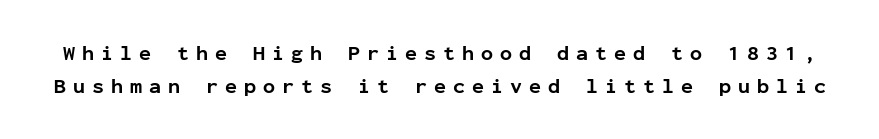
These lines were composed using upright roman letters. The glyphs are unaccompanied by any horizontal stroke below them. If you measured baseline to baseline, you'd find a middling distance. Typesetter's note: full bold, strokes at maximum text heaviness.
